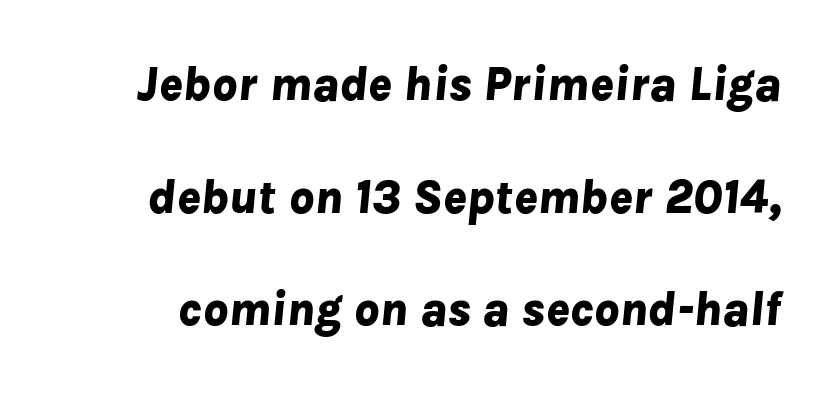
The image shows 49 px bold type, italic (leaning right); set loose line spacing (2.3x), normal letter spacing, not underlined; low stroke contrast and a medium x-height.
